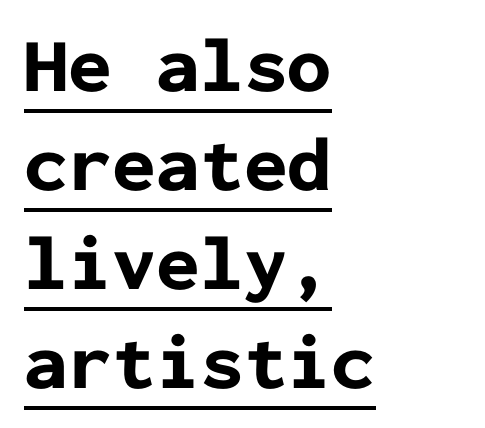
The image shows 78 px bold sans-serif type, upright, monospaced; set left-aligned, normal line spacing (1.27x), normal letter spacing, underlined; low stroke contrast and a medium x-height.
